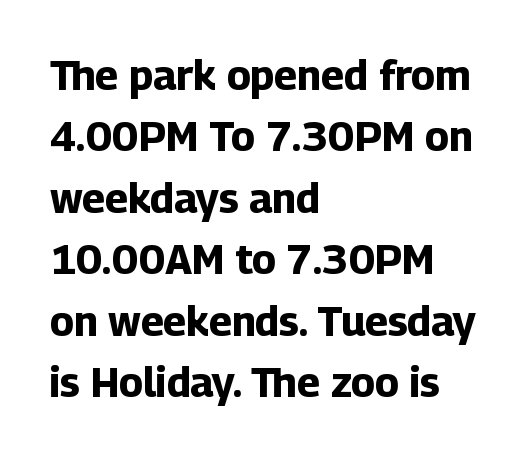
Q: Is the text bold? A: Yes.
Q: Is the text italic (slanted)? A: No, it is upright.
Q: Is the typeface a serif or a sans-serif typeface? A: Sans-serif.
Q: Is the text underlined? A: No.
Q: How is the paragraph aligned? A: Left-aligned.
Q: Is the spacing between letters normal or unusually wide? A: Normal.
Q: Is the spacing between lines tight, normal or loose? A: Normal.
Q: Width (condensed, normal, or wide)? A: Normal.
Q: Stroke contrast? A: Low.
Q: x-height? A: Medium.
Q: Monospaced? A: No.
